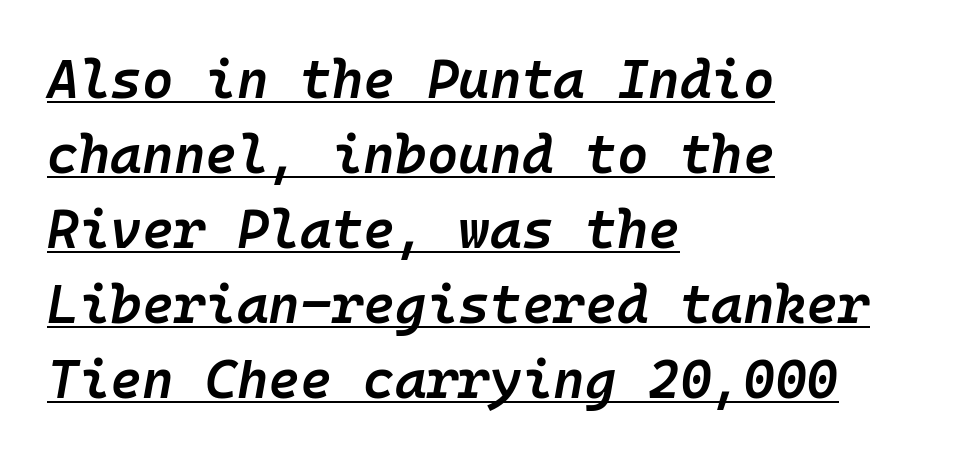
You can tell it's italic because the verticals aren't actually vertical. The string is rendered with underlining switched on. Which margin do the lines hug? The left one — the right edge is uneven. What weight is shown? A semibold, between regular and bold. Each new line begins a customary step beneath the previous one. No extra tracking has been applied to these lines.
